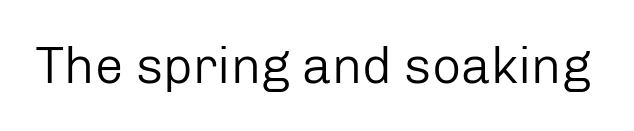
Q: Is the text bold? A: No.
Q: Is the text italic (slanted)? A: No, it is upright.
Q: Is the typeface a serif or a sans-serif typeface? A: Sans-serif.
Q: Is the text underlined? A: No.
Q: Is the spacing between letters normal or unusually wide? A: Normal.
Q: Width (condensed, normal, or wide)? A: Normal.
Q: Stroke contrast? A: Low.
Q: x-height? A: Medium.
Q: Monospaced? A: No.
